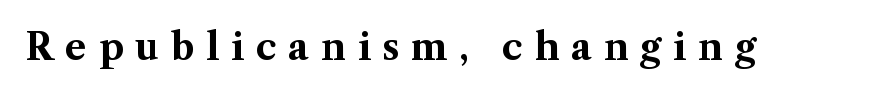
When letters stand straight like this, we call the style roman or upright. Beneath every word, the page is bare. Words appear elongated and porous because spacing is wide. Regarding serifs, this sample has them. Do the characters align in a grid? No, the font is proportional. Is the type bold? Yes — the strokes are clearly thick and heavy.
